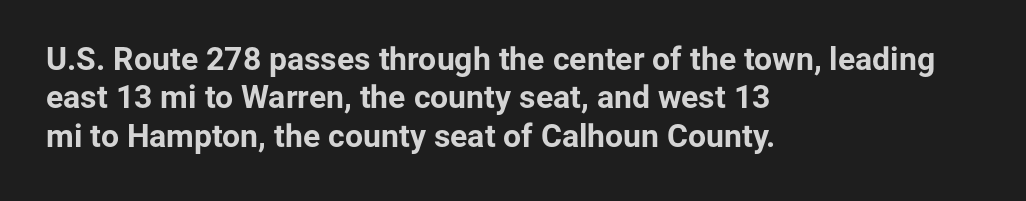
Q: Is the text bold? A: Yes.
Q: Is the text italic (slanted)? A: No, it is upright.
Q: Is the typeface a serif or a sans-serif typeface? A: Sans-serif.
Q: Is the text underlined? A: No.
Q: How is the paragraph aligned? A: Left-aligned.
Q: Is the spacing between letters normal or unusually wide? A: Normal.
Q: Width (condensed, normal, or wide)? A: Normal.
Q: Stroke contrast? A: Low.
Q: x-height? A: Medium.
Q: Monospaced? A: No.
